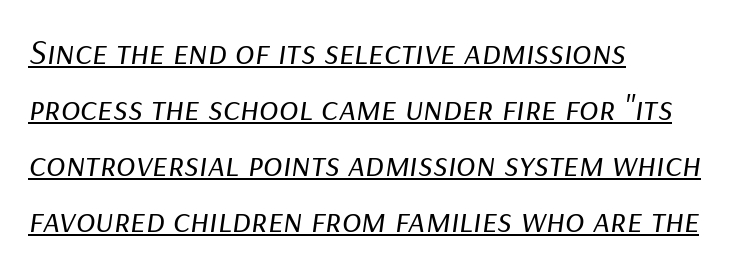
Q: Is the text bold? A: No.
Q: Is the text italic (slanted)? A: Yes, it leans right by about 9 degrees.
Q: Is the text underlined? A: Yes.
Q: How is the paragraph aligned? A: Left-aligned.
Q: Is the spacing between letters normal or unusually wide? A: Normal.
Q: Is the spacing between lines tight, normal or loose? A: Normal.
Q: Width (condensed, normal, or wide)? A: Normal.
Q: Stroke contrast? A: Low.
Q: x-height? A: Medium.
Q: Monospaced? A: No.
